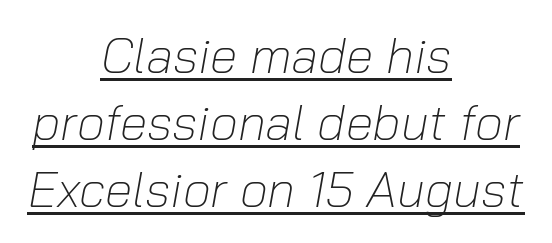
Which margin do the lines hug? Neither — every line sits in the middle. Tracking value appears to be zero — textbook default spacing. Would a proofreader flag this as italicized? Yes. This is not heavy type; no bold has been used. The passage shown stacks its lines at a standard gap. Underlining? Definitely there.
